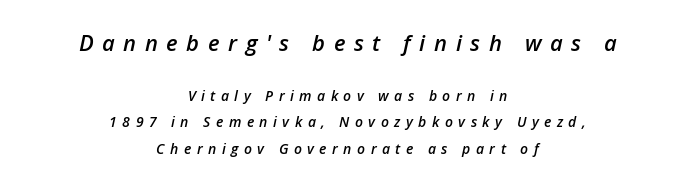
Caption: multi-line text, centered on the measure. The rendering applies a slant to the glyphs. Words float on clear page, feet unadorned. Typesetter's note — upper block bumped up in size, lower block left smaller. Letter spacing: wide.
